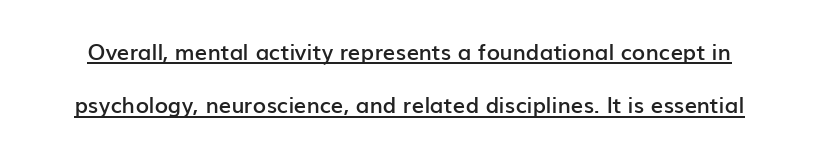
{"italic": "no", "bold": "semi", "underline": "yes", "line_spacing": "loose", "line_spacing_ratio": 2.43, "letter_spacing": "normal", "letter_spacing_em": 0.0, "glyph_px": 22}
